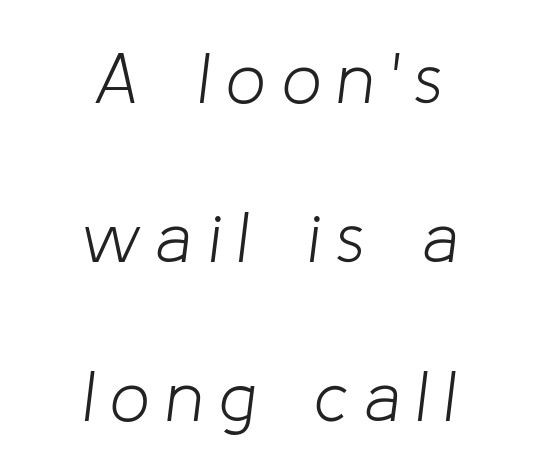
Leftover space on each line is divided equally before and after the words. The area under the type is left untouched. Display-style spreading of the glyphs; the letterfit is very open. The rendering uses natural spacing where letterforms have individual widths.
